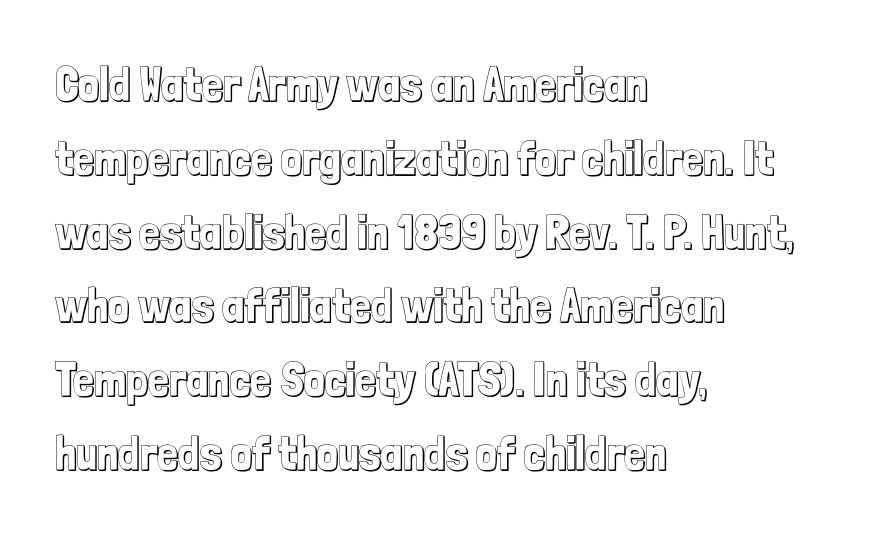
Q: Is the text italic (slanted)? A: No, it is upright.
Q: Is the text underlined? A: No.
Q: How is the paragraph aligned? A: Left-aligned.
Q: Is the spacing between letters normal or unusually wide? A: Normal.
Q: Is the spacing between lines tight, normal or loose? A: Normal.
Q: Width (condensed, normal, or wide)? A: Condensed.
Q: x-height? A: Medium.
Q: Monospaced? A: No.
